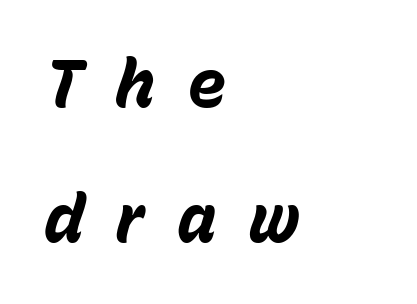
Q: Is the text bold? A: Yes.
Q: Is the text italic (slanted)? A: Yes, it leans right by about 15 degrees.
Q: Is the text underlined? A: No.
Q: How is the paragraph aligned? A: Left-aligned.
Q: Is the spacing between letters normal or unusually wide? A: Unusually wide.
Q: Is the spacing between lines tight, normal or loose? A: Loose.
Q: Width (condensed, normal, or wide)? A: Normal.
Q: Stroke contrast? A: Low.
Q: x-height? A: Medium.
Q: Monospaced? A: No.
